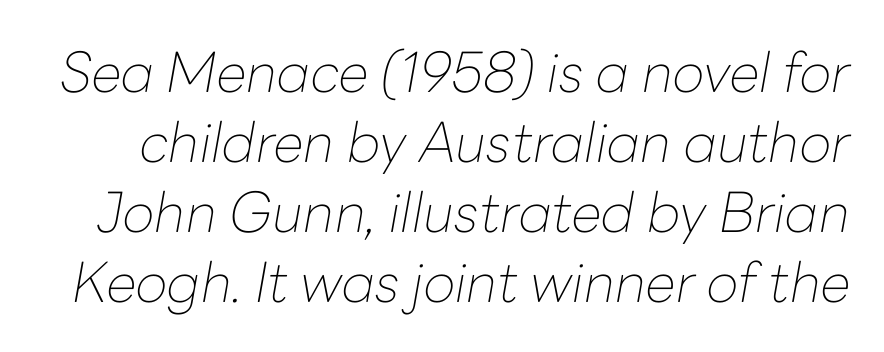
{"italic": "yes", "lean": "right", "slant_degrees": 10, "bold": "no", "weight": "thin", "width": "normal", "stroke_contrast": "low", "x_height": "medium", "monospaced": "no", "underline": "no", "line_spacing": "normal", "line_spacing_ratio": 1.27, "letter_spacing": "normal", "letter_spacing_em": 0.0, "glyph_px": 55}
